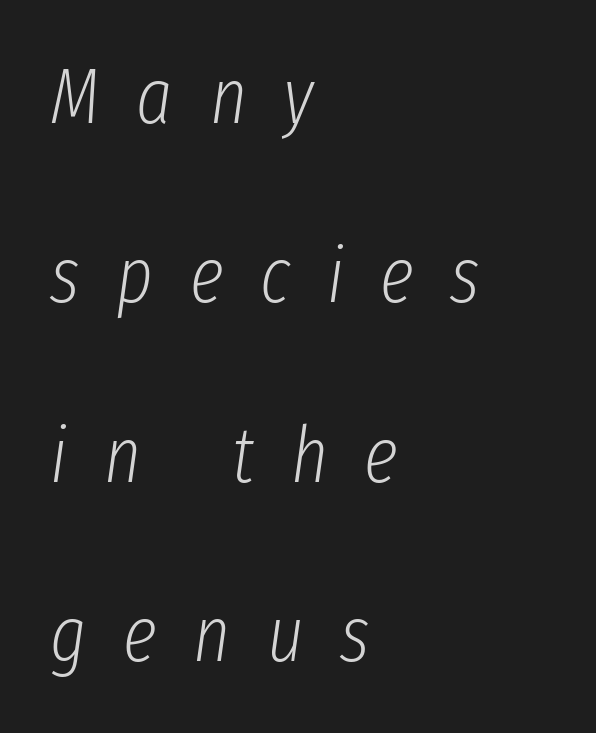
Q: Is the text bold? A: No.
Q: Is the text italic (slanted)? A: Yes, it leans right by about 8 degrees.
Q: Is the text underlined? A: No.
Q: How is the paragraph aligned? A: Left-aligned.
Q: Is the spacing between letters normal or unusually wide? A: Unusually wide.
Q: Is the spacing between lines tight, normal or loose? A: Loose.
Q: Width (condensed, normal, or wide)? A: Condensed.
Q: Stroke contrast? A: Low.
Q: x-height? A: Medium.
Q: Monospaced? A: No.
